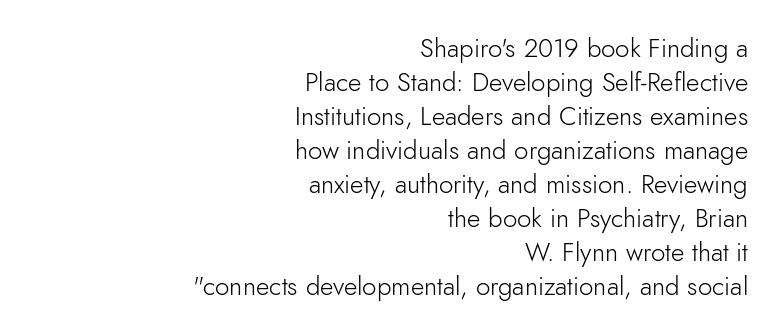
The image shows 26 px text type, upright; set right-aligned, normal line spacing (1.31x), normal letter spacing, not underlined.
